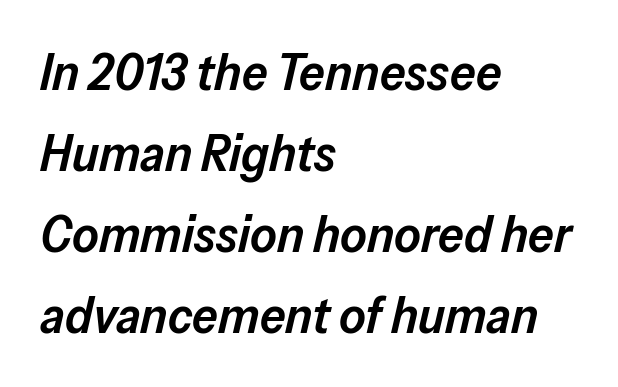
Where is the straight margin? On the left. The words here are not underlined. The passage shown is typed in a proportional face where columns would drift. This block has exactly the height ordinary leading produces. As a designer I'd log this as weight 600, semibold. The text carries the slant typical of an italic or oblique font.
